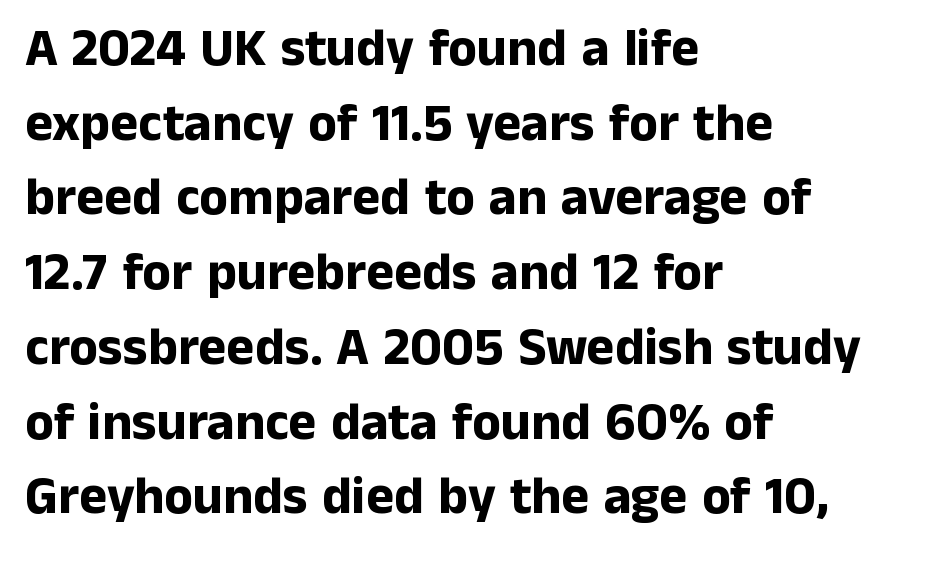
The image shows 53 px bold sans-serif type, upright; set left-aligned, normal line spacing (1.41x), normal letter spacing, not underlined; low stroke contrast and a medium x-height.
